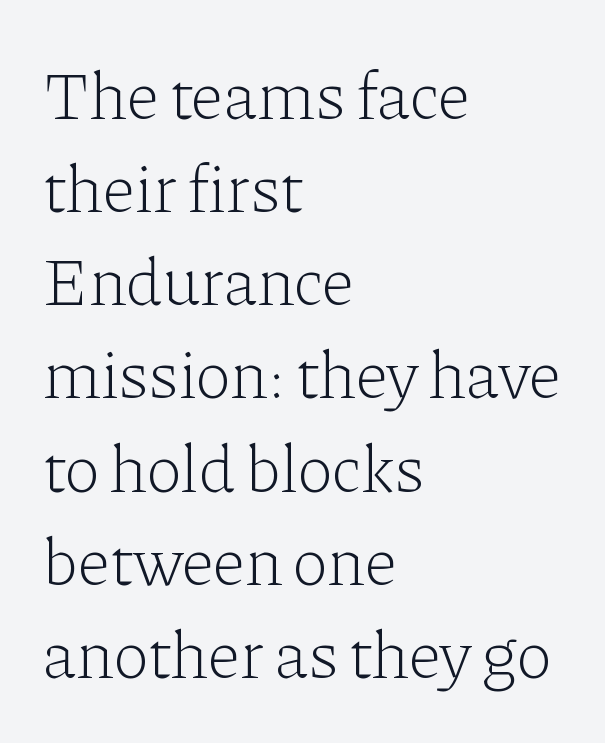
The image shows 68 px light serif type, upright; set left-aligned, normal line spacing (1.37x), normal letter spacing, not underlined; low stroke contrast and a medium x-height.
